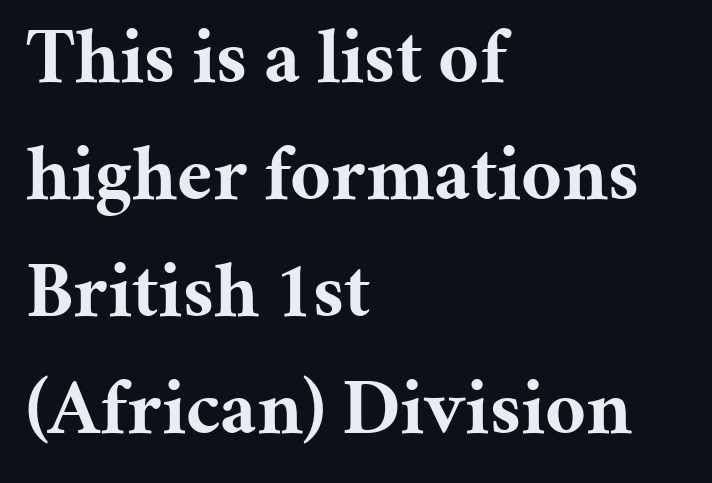
The image shows 79 px bold serif type, upright; set left-aligned, normal line spacing (1.48x), normal letter spacing, not underlined; medium stroke contrast and a medium x-height.
